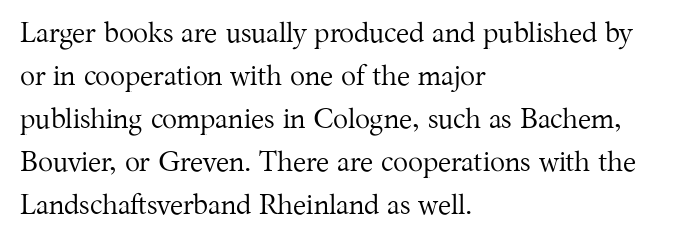
Q: Is the text bold? A: No.
Q: Is the text italic (slanted)? A: No, it is upright.
Q: Is the typeface a serif or a sans-serif typeface? A: Serif.
Q: Is the text underlined? A: No.
Q: How is the paragraph aligned? A: Left-aligned.
Q: Is the spacing between letters normal or unusually wide? A: Normal.
Q: Is the spacing between lines tight, normal or loose? A: Normal.
Q: Width (condensed, normal, or wide)? A: Normal.
Q: Stroke contrast? A: Medium.
Q: x-height? A: Medium.
Q: Monospaced? A: No.
